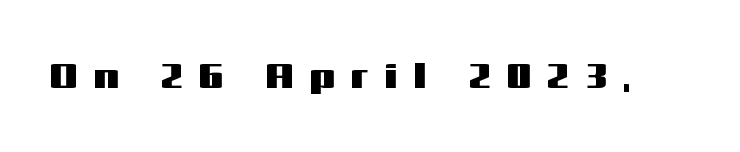
The image shows 35 px wide sans-serif type, upright; set unusually wide letter spacing (+0.48 em), not underlined; medium stroke contrast and a medium x-height.
